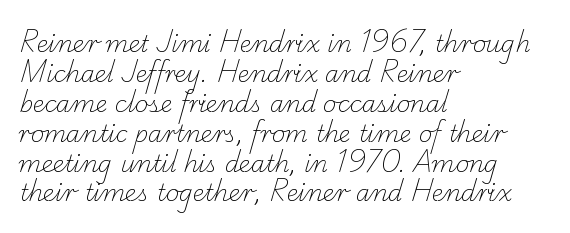
{"bold": "no", "underline": "no", "align": "left", "line_spacing": "normal", "line_spacing_ratio": 1.3, "letter_spacing": "normal", "letter_spacing_em": 0.0, "glyph_px": 23}
